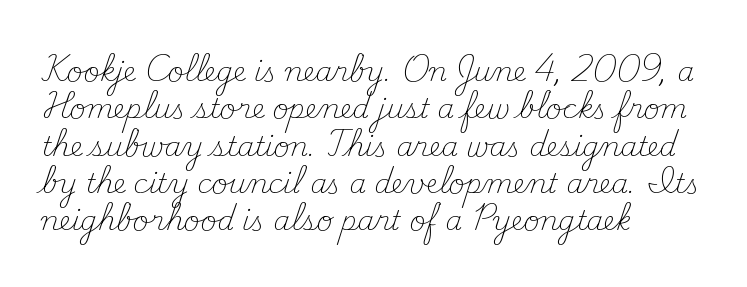
Q: Is the text bold? A: No.
Q: Is the text italic (slanted)? A: Yes.
Q: Is the text underlined? A: No.
Q: How is the paragraph aligned? A: Left-aligned.
Q: Is the spacing between letters normal or unusually wide? A: Normal.
Q: Is the spacing between lines tight, normal or loose? A: Normal.
